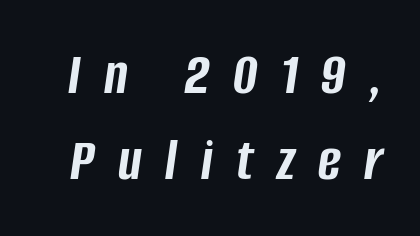
The image shows 62 px semibold, condensed type, italic (leaning right); set normal line spacing (1.39x), unusually wide letter spacing (+0.38 em), not underlined; low stroke contrast and a large x-height.
